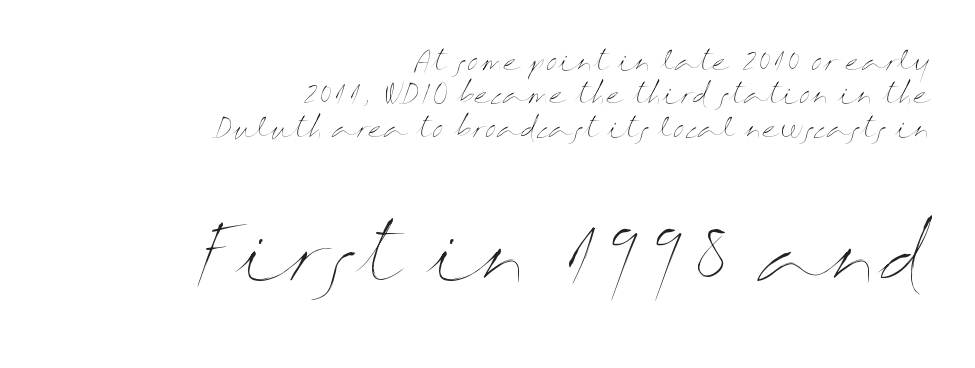
Q: Is the text bold? A: No.
Q: Is the text italic (slanted)? A: Yes.
Q: Is the text underlined? A: No.
Q: How is the paragraph aligned? A: Right-aligned.
Q: Is the spacing between letters normal or unusually wide? A: Normal.
Q: Is the spacing between lines tight, normal or loose? A: Normal.
Q: Which block of text is set in a larger size, the first (top) or the second (bottom)? A: The second (bottom) one.
Q: Width (condensed, normal, or wide)? A: Wide.
Q: Stroke contrast? A: Medium.
Q: x-height? A: Medium.
Q: Monospaced? A: No.
